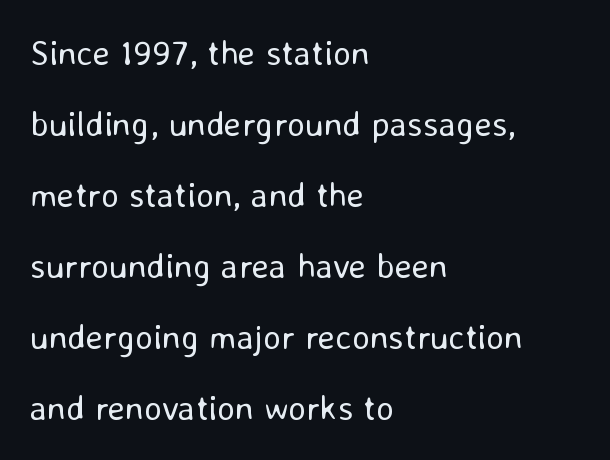
{"serif": "no", "italic": "no", "bold": "no", "weight": "regular", "width": "normal", "stroke_contrast": "low", "x_height": "medium", "monospaced": "no", "underline": "no", "align": "left", "line_spacing": "loose", "line_spacing_ratio": 2.03, "letter_spacing": "normal", "letter_spacing_em": 0.0, "glyph_px": 35}
